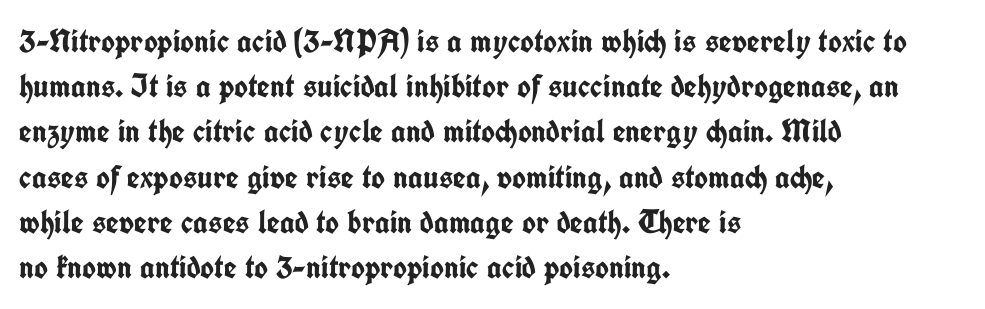
{"serif": "no", "italic": "no", "bold": "yes", "weight": "semibold", "width": "condensed", "stroke_contrast": "low", "x_height": "medium", "monospaced": "no", "underline": "no", "align": "left", "line_spacing": "normal", "line_spacing_ratio": 1.37, "letter_spacing": "normal", "letter_spacing_em": 0.0, "glyph_px": 33}
